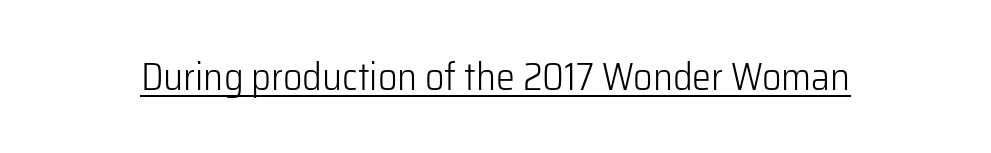
{"serif": "no", "italic": "no", "bold": "no", "weight": "light", "width": "normal", "stroke_contrast": "low", "x_height": "medium", "monospaced": "no", "underline": "yes", "letter_spacing": "normal", "letter_spacing_em": 0.0, "glyph_px": 38}
